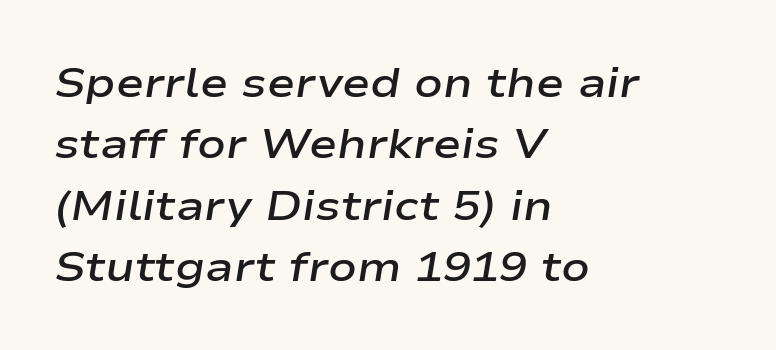
When letters slant like this, we call the style italic. The rendering uses natural spacing where letterforms have individual widths. In terms of leading, this rendering sits right in the middle. The lines are quadded left.
